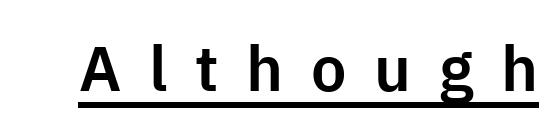
{"serif": "no", "italic": "no", "width": "normal", "stroke_contrast": "low", "x_height": "medium", "monospaced": "no", "underline": "yes", "letter_spacing": "wide", "letter_spacing_em": 0.44, "glyph_px": 63}
